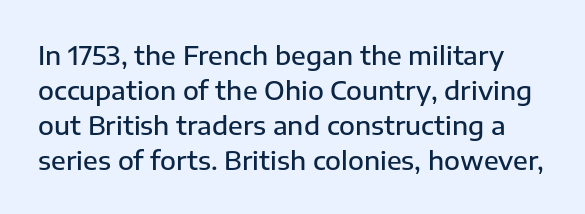
{"italic": "no", "bold": "semi", "underline": "no", "line_spacing": "normal", "line_spacing_ratio": 1.34, "letter_spacing": "normal", "letter_spacing_em": 0.0, "glyph_px": 26}
